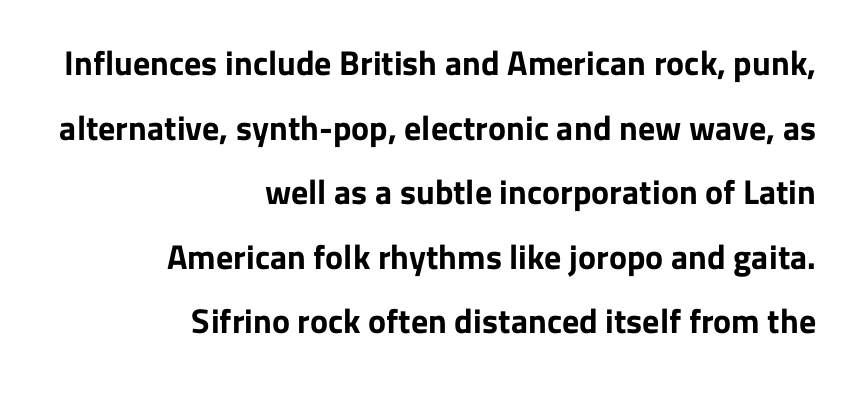
The image shows 34 px bold sans-serif type, upright; set right-aligned, loose line spacing (1.9x), normal letter spacing, not underlined; low stroke contrast and a medium x-height.
